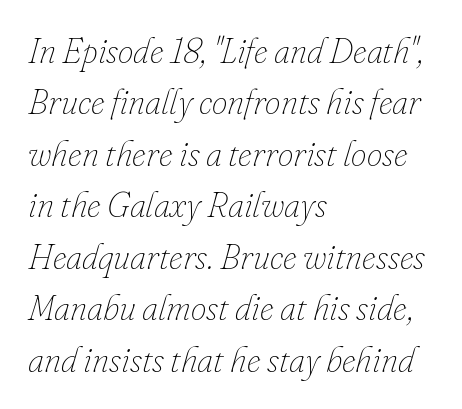
Q: Is the text bold? A: No.
Q: Is the text italic (slanted)? A: Yes, it leans right by about 16 degrees.
Q: Is the text underlined? A: No.
Q: How is the paragraph aligned? A: Left-aligned.
Q: Is the spacing between letters normal or unusually wide? A: Normal.
Q: Is the spacing between lines tight, normal or loose? A: Normal.
Q: Width (condensed, normal, or wide)? A: Normal.
Q: Stroke contrast? A: Low.
Q: x-height? A: Small.
Q: Monospaced? A: No.
